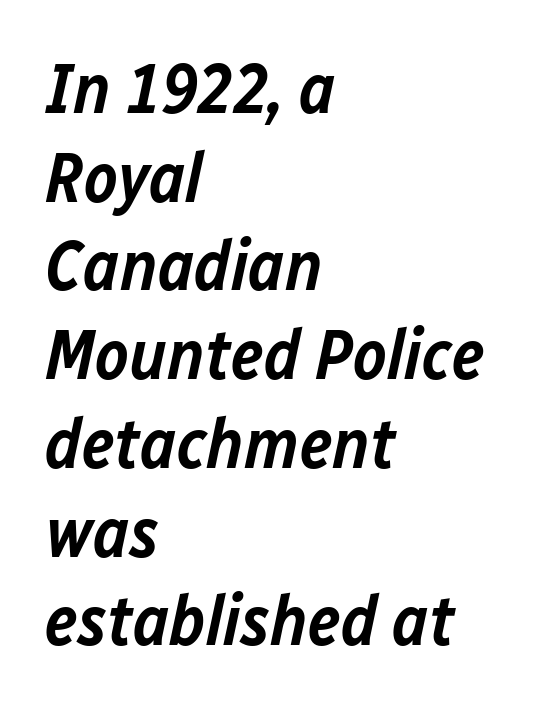
{"italic": "yes", "lean": "right", "slant_degrees": 12, "bold": "semi", "weight": "semibold", "width": "normal", "stroke_contrast": "low", "x_height": "medium", "monospaced": "no", "underline": "no", "align": "left", "line_spacing": "normal", "line_spacing_ratio": 1.25, "letter_spacing": "normal", "letter_spacing_em": 0.0, "glyph_px": 71}
